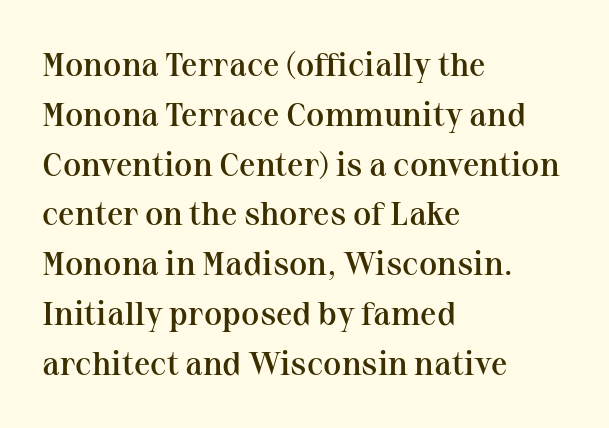
Q: Is the text bold? A: Semi-bold.
Q: Is the text italic (slanted)? A: No, it is upright.
Q: Is the typeface a serif or a sans-serif typeface? A: Serif.
Q: Is the text underlined? A: No.
Q: How is the paragraph aligned? A: Left-aligned.
Q: Is the spacing between letters normal or unusually wide? A: Normal.
Q: Is the spacing between lines tight, normal or loose? A: Normal.
Q: Width (condensed, normal, or wide)? A: Normal.
Q: Stroke contrast? A: Medium.
Q: x-height? A: Medium.
Q: Monospaced? A: No.
